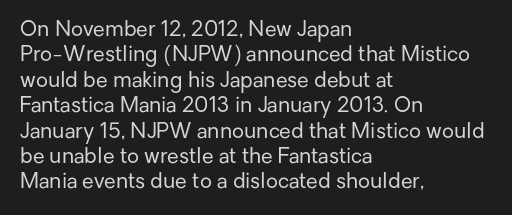
A bare baseline throughout the passage. Line beginnings align vertically; line endings do not. This sample uses plain, unmodified letter spacing. Posture: straight, roman, zero tilt. Is this a heavy cut? Hardly; it is regular or lighter.
